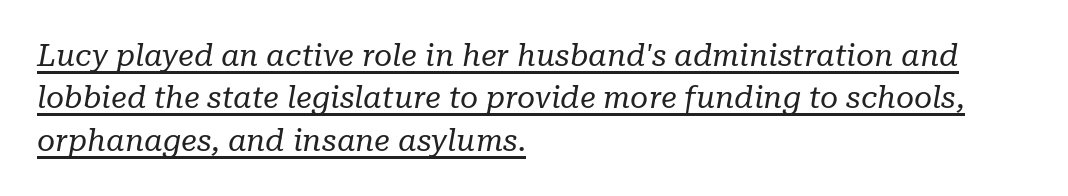
Q: Is the text bold? A: No.
Q: Is the text italic (slanted)? A: Yes, it leans right by about 10 degrees.
Q: Is the typeface a serif or a sans-serif typeface? A: Serif.
Q: Is the text underlined? A: Yes.
Q: How is the paragraph aligned? A: Left-aligned.
Q: Is the spacing between letters normal or unusually wide? A: Normal.
Q: Is the spacing between lines tight, normal or loose? A: Normal.
Q: Width (condensed, normal, or wide)? A: Normal.
Q: Stroke contrast? A: Low.
Q: x-height? A: Medium.
Q: Monospaced? A: No.
